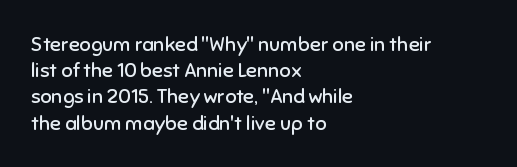
No chunkiness to these letters — they're not bold. Alignment: flush left. Do the letters lean? They stand straight. Horizontal bands of white between lines are of average thickness. Has an underline been added? It has not. Is the letter spacing exaggerated? No — it looks like the ordinary default.
